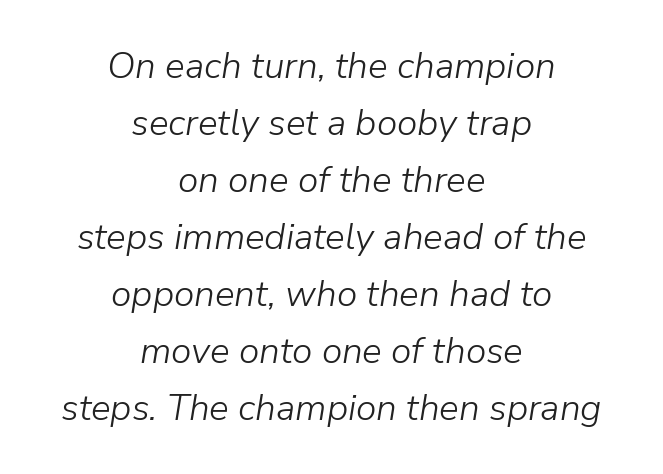
The image shows 37 px light type, italic (leaning right); set centered, normal line spacing (1.54x), normal letter spacing, not underlined; low stroke contrast and a medium x-height.
